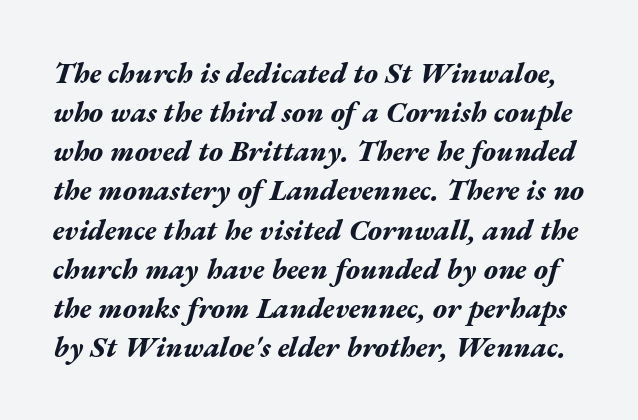
Rule under the text: the space is simply empty. Quick note: italic. Weight: bold. Words appear dense and cohesive because spacing is normal. The space between consecutive lines is moderate.
